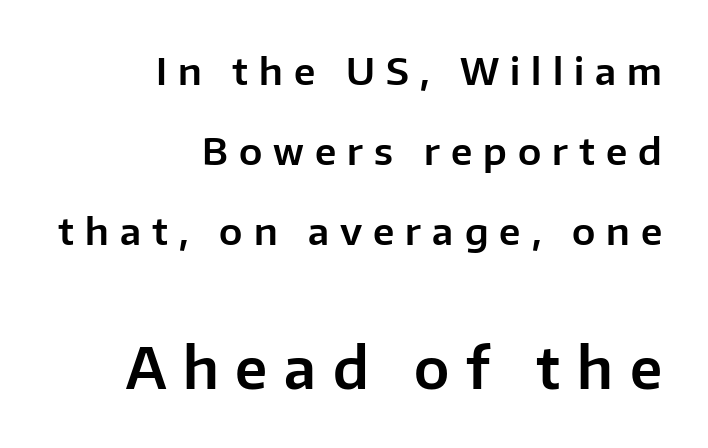
The image shows 56 px sans-serif type, upright; set right-aligned, loose line spacing (2.16x), unusually wide letter spacing (+0.3 em), not underlined; the second (bottom) block is 1.51x larger; low stroke contrast and a medium x-height.
